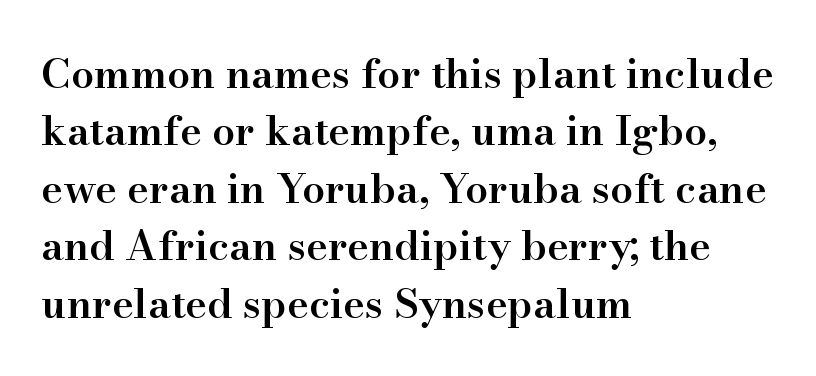
The image shows 41 px semibold serif type, upright; set left-aligned, normal line spacing (1.4x), normal letter spacing, not underlined; high stroke contrast and a small x-height.
